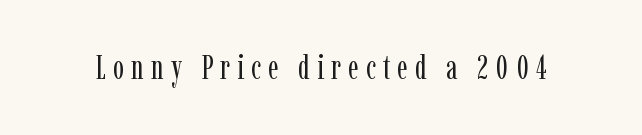
Unlike italic type, these characters show no tilt at all. Check under the words: just untouched page. The passage shown is typed in a proportional face where columns would drift. Caption: expanded tracking, letters set apart. Is the type heavy? It reads as light-to-regular instead. Stroke terminals: seriffed.
